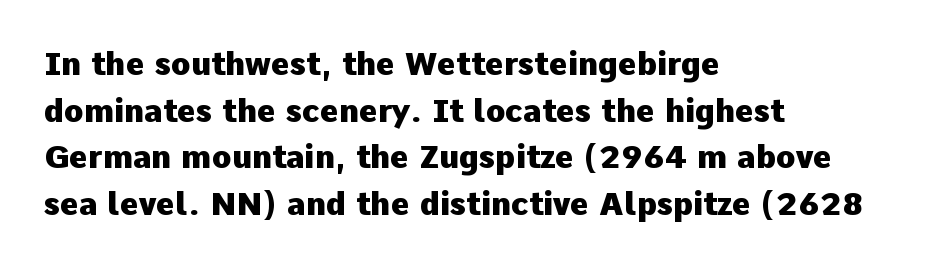
Compared with a centered layout, this one pins lines to the left instead. The type family on display is of the sans-serif kind. The specimen omits any rule beneath the text block's lines. Compared with typical paragraphs, the rows here are spaced about the same. Plenty of ink on the page — the face is bold.
